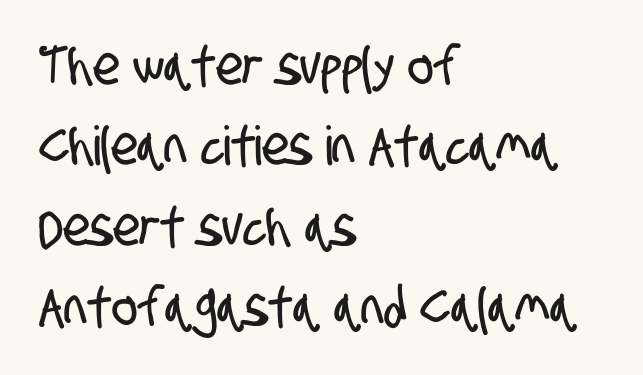
{"serif": "no", "width": "condensed", "stroke_contrast": "low", "x_height": "large", "monospaced": "no", "underline": "no", "align": "left", "line_spacing": "normal", "line_spacing_ratio": 1.49, "letter_spacing": "normal", "letter_spacing_em": 0.0, "glyph_px": 54}
